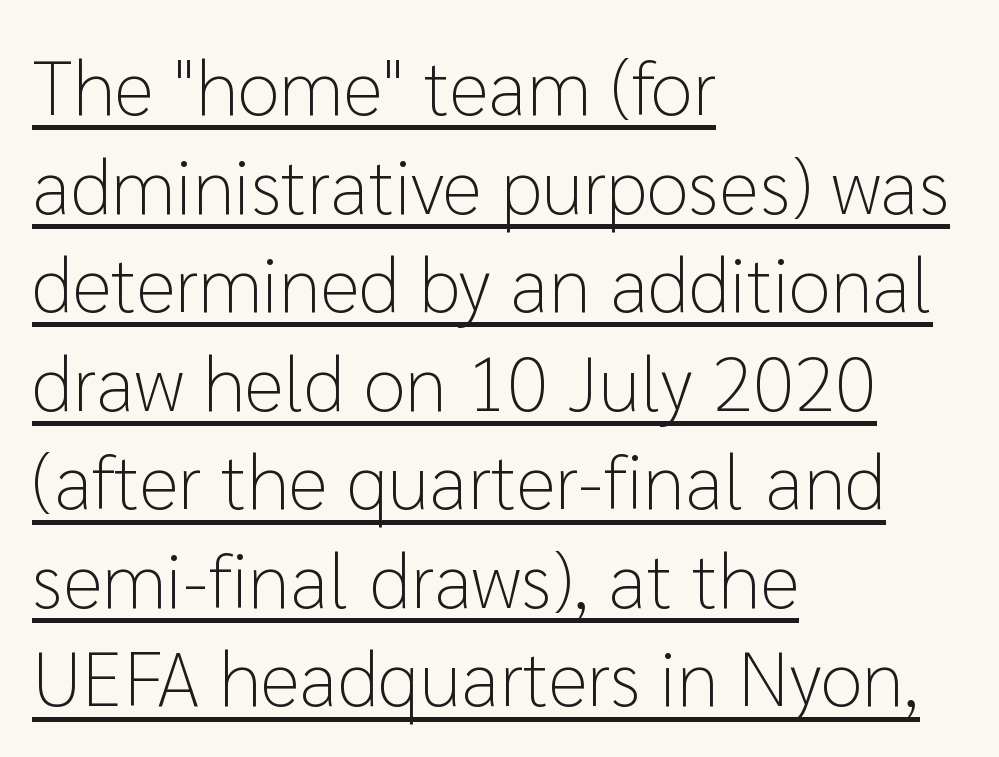
The image shows 77 px light sans-serif type, upright; set left-aligned, normal line spacing (1.28x), normal letter spacing, underlined; low stroke contrast and a medium x-height.
